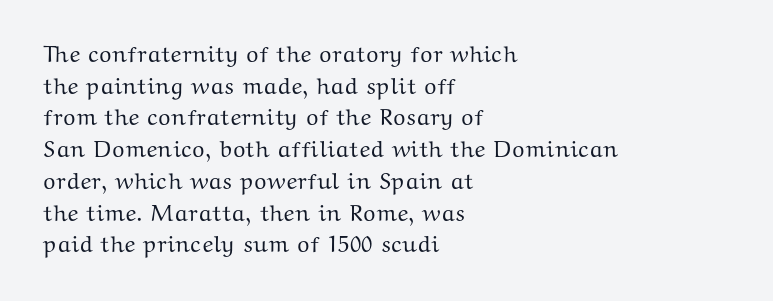
Q: Is the text italic (slanted)? A: No, it is upright.
Q: Is the text underlined? A: No.
Q: How is the paragraph aligned? A: Left-aligned.
Q: Is the spacing between letters normal or unusually wide? A: Normal.
Q: Is the spacing between lines tight, normal or loose? A: Normal.
